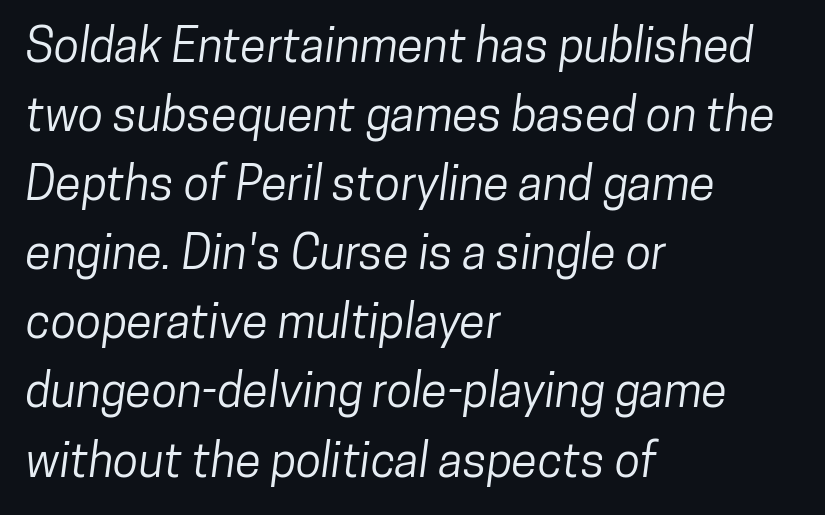
{"serif": "no", "width": "condensed", "stroke_contrast": "low", "x_height": "medium", "monospaced": "no", "underline": "no", "align": "left", "line_spacing": "normal", "line_spacing_ratio": 1.47, "letter_spacing": "normal", "letter_spacing_em": 0.0, "glyph_px": 47}
